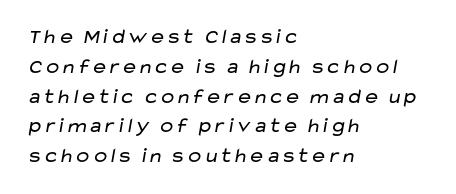
{"bold": "no", "underline": "no", "align": "left", "line_spacing": "normal", "line_spacing_ratio": 1.42, "letter_spacing": "normal", "letter_spacing_em": 0.0, "glyph_px": 21}
